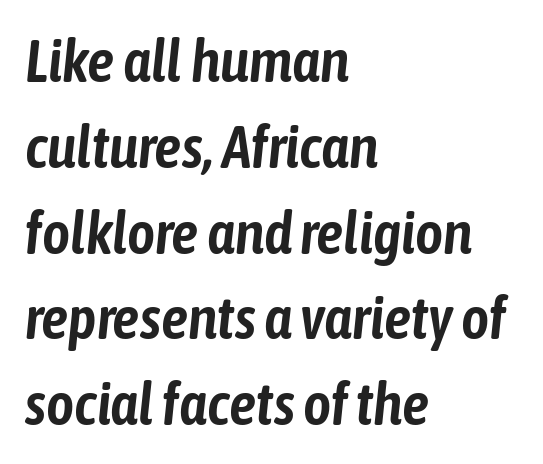
Q: Is the text italic (slanted)? A: Yes, it leans right by about 6 degrees.
Q: Is the text underlined? A: No.
Q: How is the paragraph aligned? A: Left-aligned.
Q: Is the spacing between letters normal or unusually wide? A: Normal.
Q: Is the spacing between lines tight, normal or loose? A: Normal.
Q: Width (condensed, normal, or wide)? A: Condensed.
Q: Stroke contrast? A: Low.
Q: x-height? A: Medium.
Q: Monospaced? A: No.
